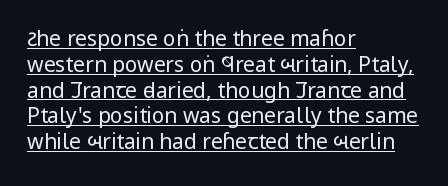
Q: Is the text bold? A: No.
Q: Is the text italic (slanted)? A: No, it is upright.
Q: Is the text underlined? A: Yes.
Q: How is the paragraph aligned? A: Left-aligned.
Q: Is the spacing between letters normal or unusually wide? A: Normal.
